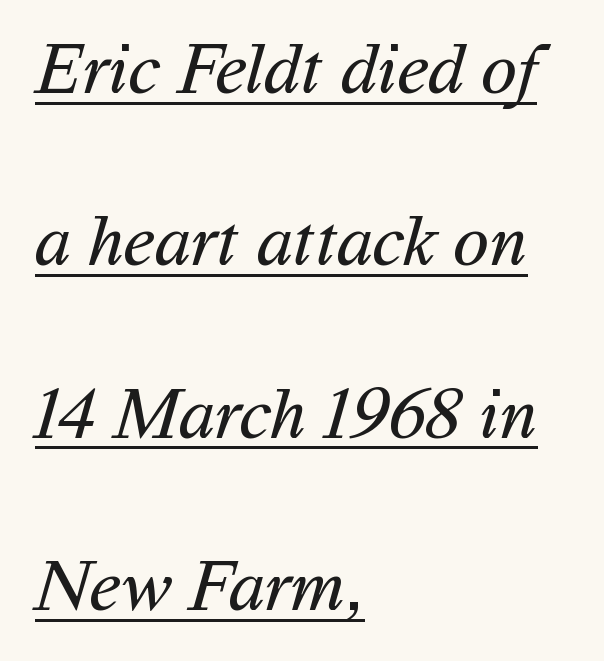
Q: Is the text bold? A: No.
Q: Is the typeface a serif or a sans-serif typeface? A: Sans-serif.
Q: Is the text underlined? A: Yes.
Q: How is the paragraph aligned? A: Left-aligned.
Q: Is the spacing between letters normal or unusually wide? A: Normal.
Q: Is the spacing between lines tight, normal or loose? A: Loose.
Q: Width (condensed, normal, or wide)? A: Normal.
Q: Stroke contrast? A: Medium.
Q: x-height? A: Medium.
Q: Monospaced? A: No.
